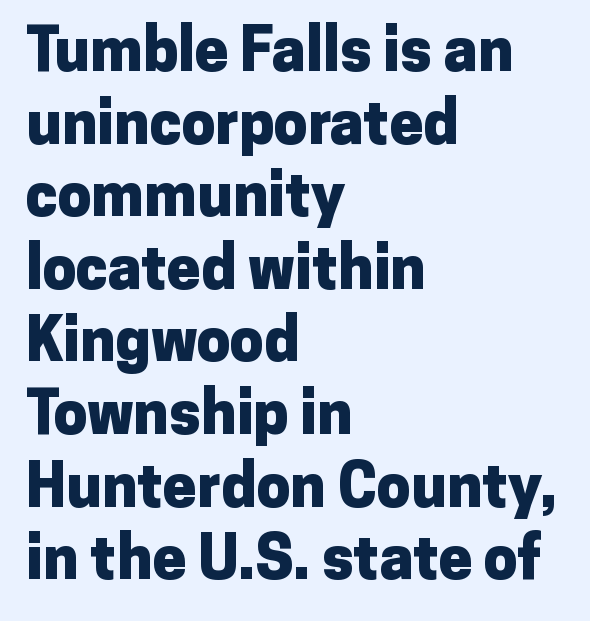
The text block is weighted toward the left margin, trailing off unevenly rightward. Ascenders rise straight up at ninety degrees. Weight check: bold — yes, fully. Has an underline been added? It has not.
